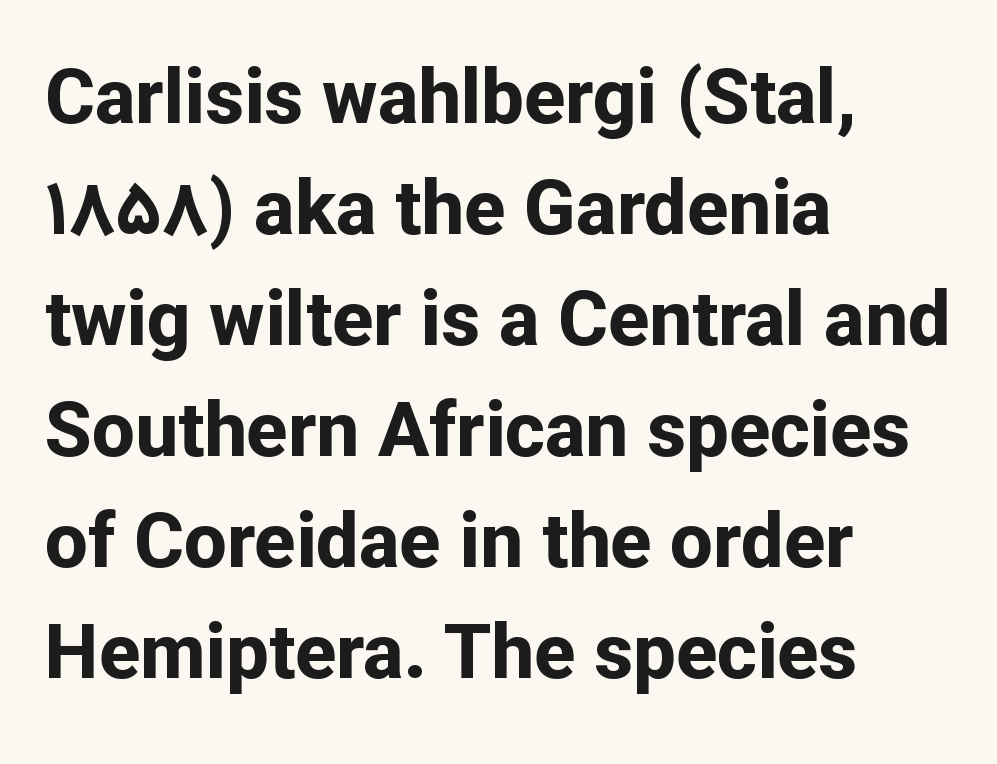
The image shows 76 px bold sans-serif type, upright; set left-aligned, normal line spacing (1.46x), normal letter spacing, not underlined; low stroke contrast and a medium x-height.
